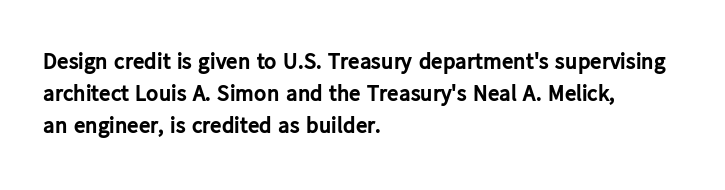
{"italic": "no", "bold": "yes", "underline": "no", "align": "left", "line_spacing": "normal", "line_spacing_ratio": 1.39, "letter_spacing": "normal", "letter_spacing_em": 0.0, "glyph_px": 23}
